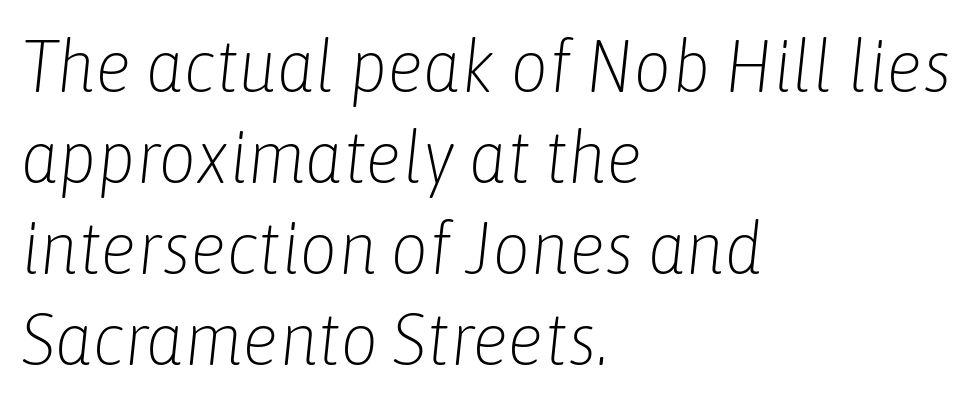
Q: Is the text bold? A: No.
Q: Is the text italic (slanted)? A: Yes, it leans right by about 6 degrees.
Q: Is the text underlined? A: No.
Q: How is the paragraph aligned? A: Left-aligned.
Q: Is the spacing between letters normal or unusually wide? A: Normal.
Q: Width (condensed, normal, or wide)? A: Condensed.
Q: Stroke contrast? A: Low.
Q: x-height? A: Medium.
Q: Monospaced? A: No.
